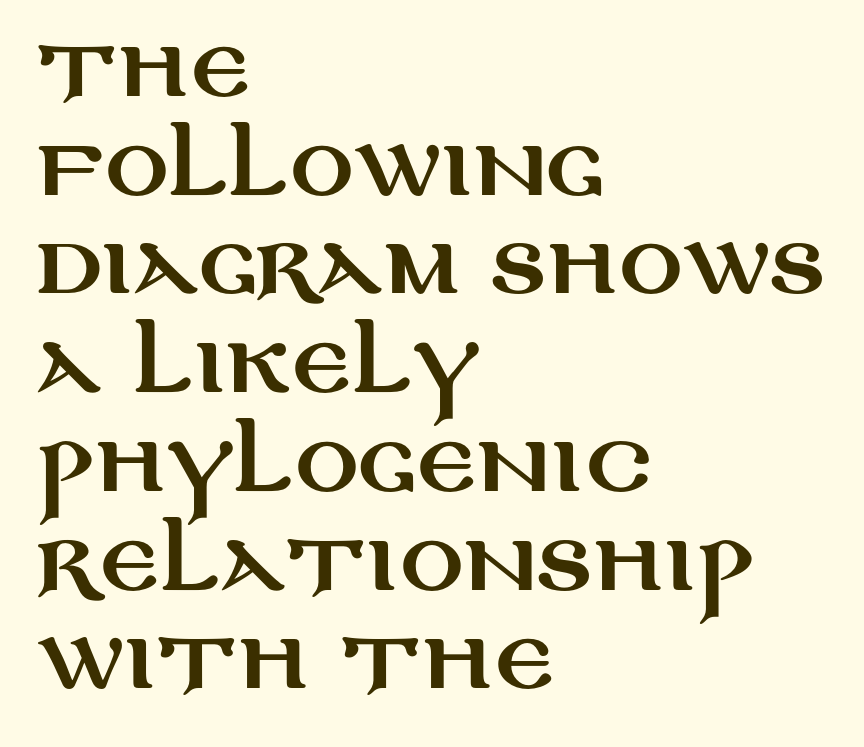
The image shows 79 px wide sans-serif type, upright; set left-aligned, normal line spacing (1.25x), normal letter spacing, not underlined; medium stroke contrast and a large x-height.
